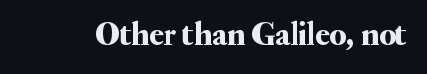
Q: Is the text italic (slanted)? A: No, it is upright.
Q: Is the typeface a serif or a sans-serif typeface? A: Serif.
Q: Is the text underlined? A: No.
Q: Is the spacing between letters normal or unusually wide? A: Normal.
Q: Width (condensed, normal, or wide)? A: Normal.
Q: Stroke contrast? A: Medium.
Q: x-height? A: Small.
Q: Monospaced? A: No.
